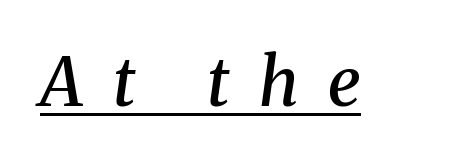
The image shows 67 px semibold serif type, italic (leaning right); set unusually wide letter spacing (+0.44 em), underlined; medium stroke contrast and a medium x-height.
